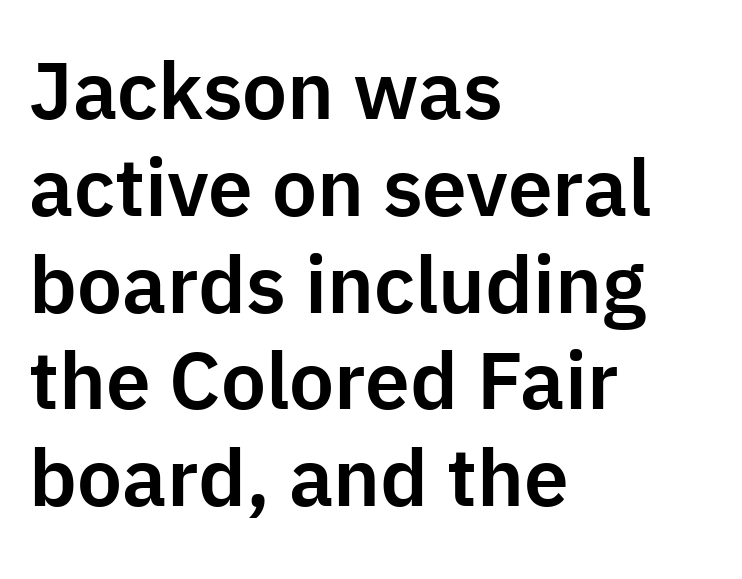
Q: Is the text italic (slanted)? A: No, it is upright.
Q: Is the typeface a serif or a sans-serif typeface? A: Sans-serif.
Q: Is the text underlined? A: No.
Q: How is the paragraph aligned? A: Left-aligned.
Q: Is the spacing between letters normal or unusually wide? A: Normal.
Q: Width (condensed, normal, or wide)? A: Normal.
Q: Stroke contrast? A: Low.
Q: x-height? A: Medium.
Q: Monospaced? A: No.
